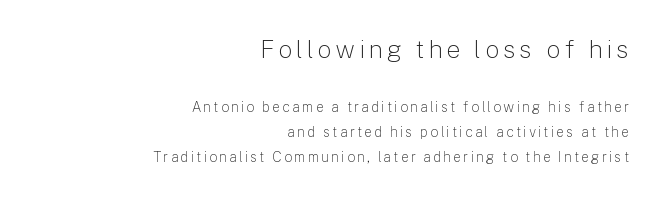
Q: Is the text bold? A: No.
Q: Is the text italic (slanted)? A: No, it is upright.
Q: Is the text underlined? A: No.
Q: How is the paragraph aligned? A: Right-aligned.
Q: Which block of text is set in a larger size, the first (top) or the second (bottom)? A: The first (top) one.
